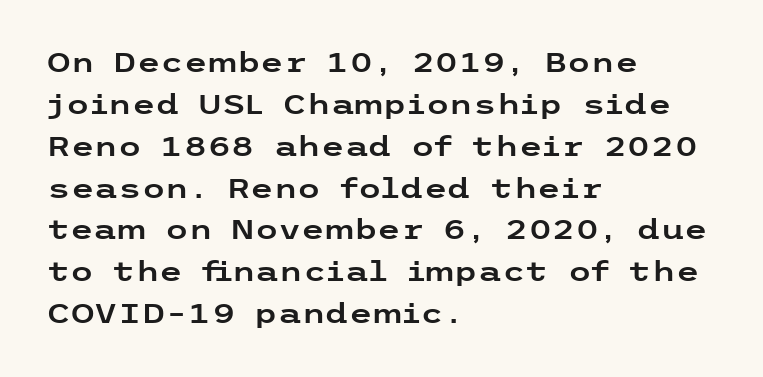
Q: Is the text italic (slanted)? A: No, it is upright.
Q: Is the text underlined? A: No.
Q: How is the paragraph aligned? A: Left-aligned.
Q: Is the spacing between letters normal or unusually wide? A: Normal.
Q: Is the spacing between lines tight, normal or loose? A: Normal.
